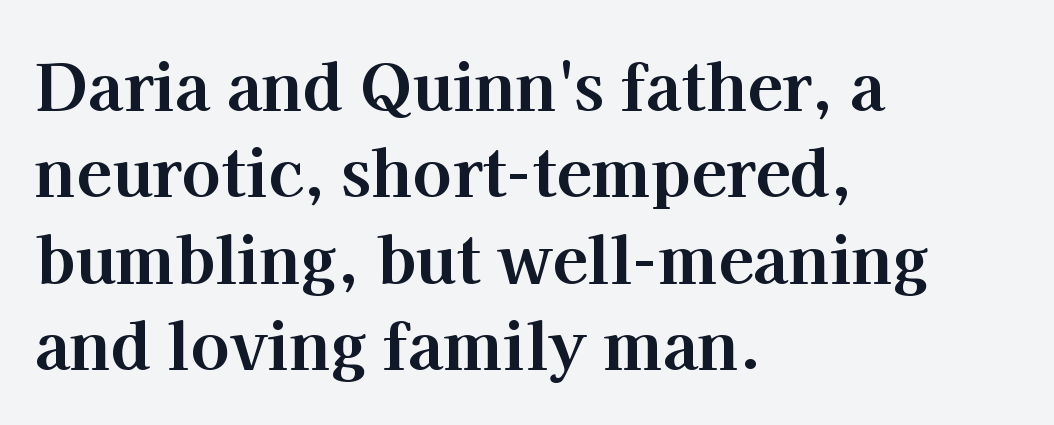
Q: Is the text bold? A: Yes.
Q: Is the text italic (slanted)? A: No, it is upright.
Q: Is the typeface a serif or a sans-serif typeface? A: Serif.
Q: Is the text underlined? A: No.
Q: How is the paragraph aligned? A: Left-aligned.
Q: Is the spacing between letters normal or unusually wide? A: Normal.
Q: Is the spacing between lines tight, normal or loose? A: Normal.
Q: Width (condensed, normal, or wide)? A: Normal.
Q: Stroke contrast? A: High.
Q: x-height? A: Medium.
Q: Monospaced? A: No.
